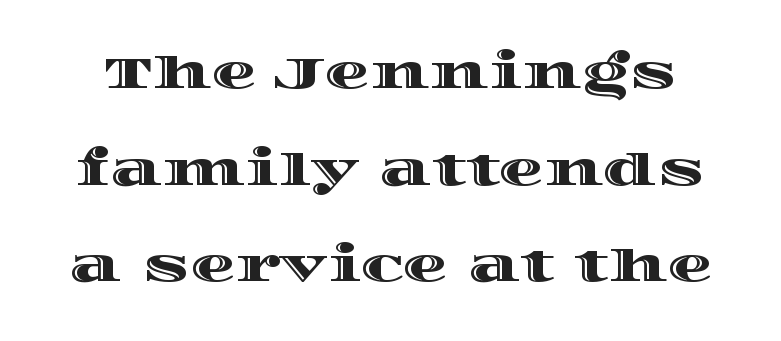
The image shows 45 px wide type, upright; set loose line spacing (2.15x), normal letter spacing, not underlined; a large x-height.
